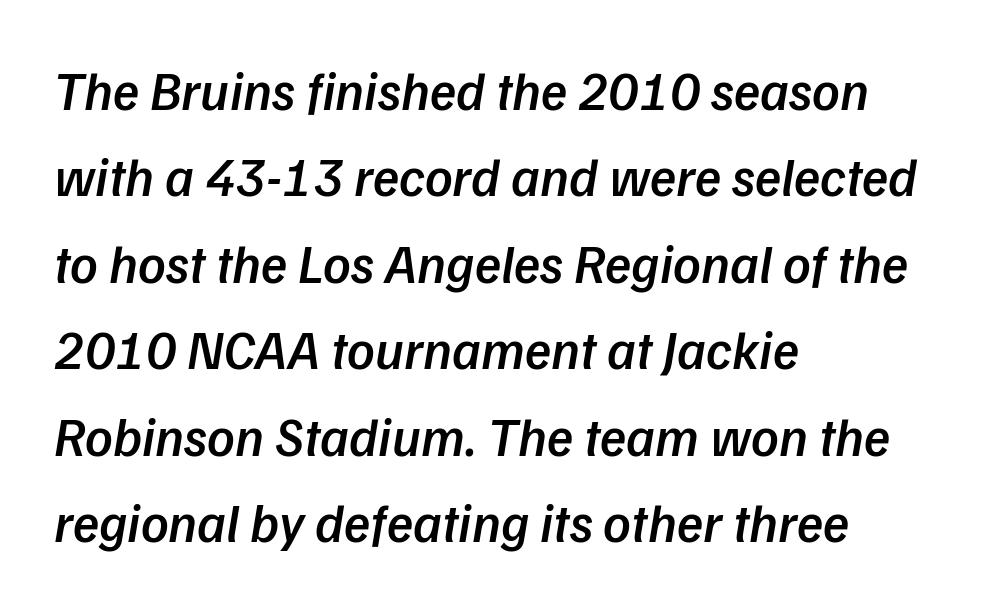
Q: Is the text bold? A: Semi-bold.
Q: Is the text italic (slanted)? A: Yes, it leans right by about 9 degrees.
Q: Is the text underlined? A: No.
Q: How is the paragraph aligned? A: Left-aligned.
Q: Is the spacing between letters normal or unusually wide? A: Normal.
Q: Is the spacing between lines tight, normal or loose? A: Normal.
Q: Width (condensed, normal, or wide)? A: Normal.
Q: Stroke contrast? A: Low.
Q: x-height? A: Medium.
Q: Monospaced? A: No.
